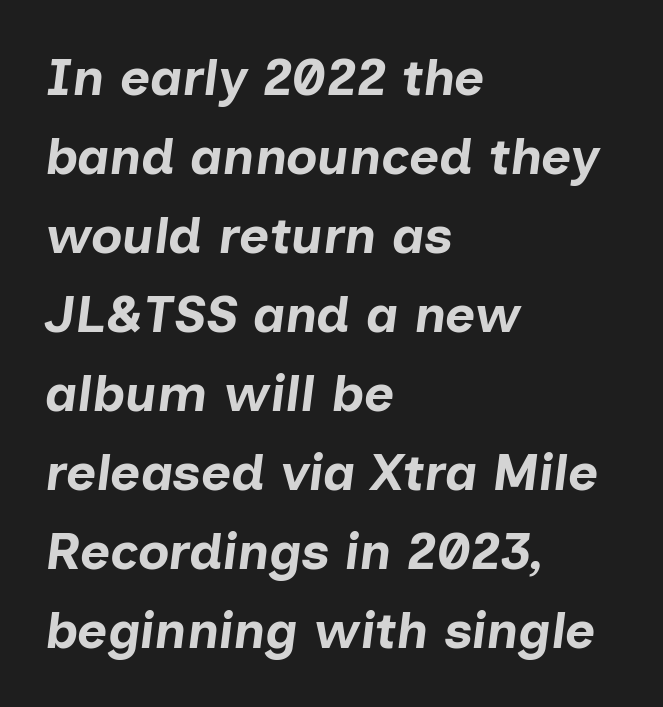
The sample has been set heavy, in full bold. There is no visible air inserted between adjacent glyphs. Tall strokes in this sample are angled rather than plumb. The passage shown is typed in a proportional face where columns would drift.
